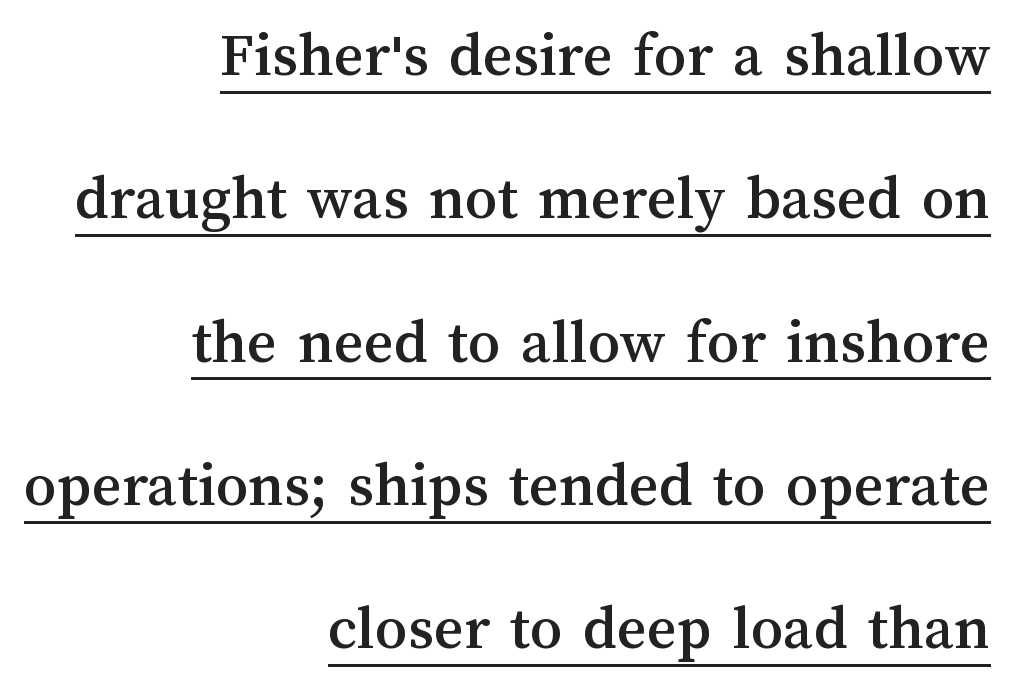
{"italic": "no", "width": "normal", "stroke_contrast": "medium", "x_height": "medium", "monospaced": "no", "underline": "yes", "align": "right", "line_spacing": "loose", "line_spacing_ratio": 2.24, "letter_spacing": "normal", "letter_spacing_em": 0.0, "glyph_px": 64}
